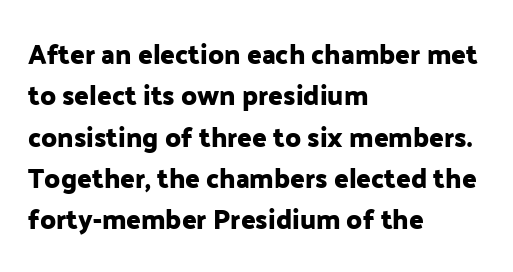
Q: Is the text italic (slanted)? A: No, it is upright.
Q: Is the text underlined? A: No.
Q: How is the paragraph aligned? A: Left-aligned.
Q: Is the spacing between letters normal or unusually wide? A: Normal.
Q: Is the spacing between lines tight, normal or loose? A: Normal.
